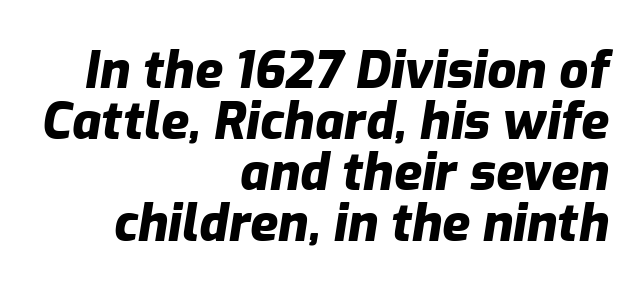
The image shows 51 px heavy type, italic (leaning right); set right-aligned, tight line spacing (1.0x), normal letter spacing, not underlined; low stroke contrast and a medium x-height.
